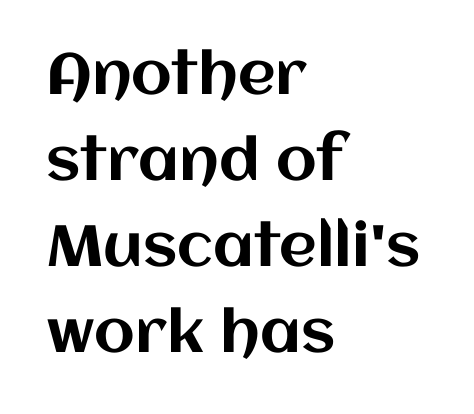
The image shows 58 px text type, upright; set left-aligned, normal line spacing (1.48x), normal letter spacing, not underlined; medium stroke contrast and a large x-height.
